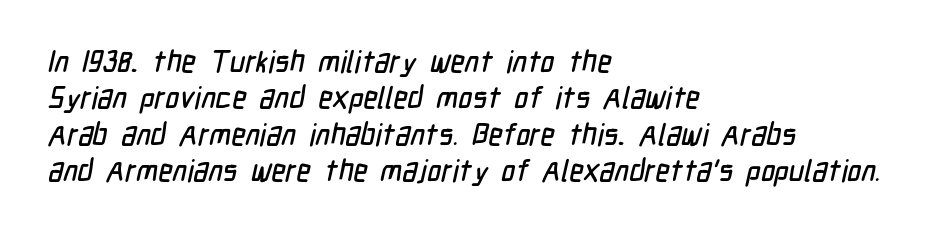
The image shows 30 px condensed sans-serif type; set left-aligned, line spacing 1.21x, normal letter spacing, not underlined; low stroke contrast and a medium x-height.
